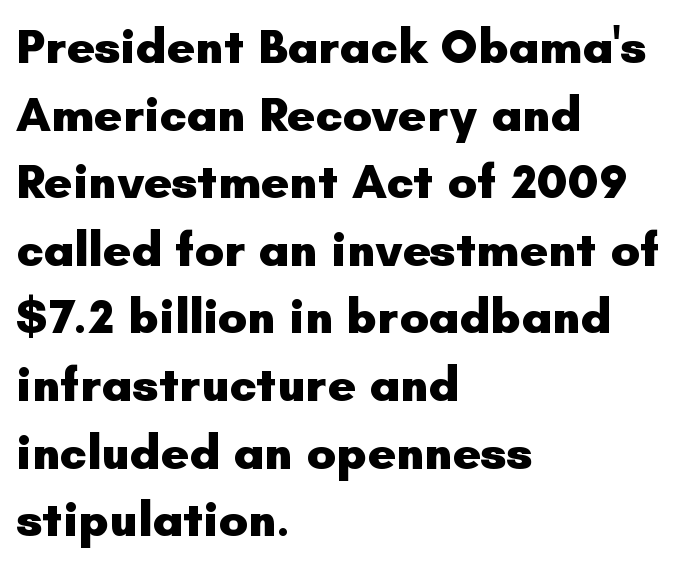
The image shows 49 px heavy sans-serif type, upright; set left-aligned, normal line spacing (1.38x), normal letter spacing, not underlined; low stroke contrast and a small x-height.
